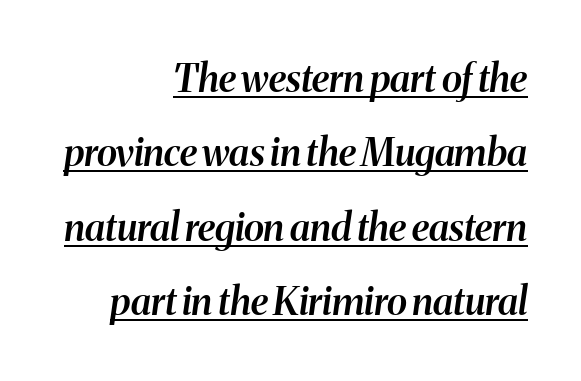
{"italic": "yes", "lean": "right", "slant_degrees": 8, "bold": "semi", "weight": "semibold", "width": "normal", "stroke_contrast": "medium", "x_height": "medium", "monospaced": "no", "underline": "yes", "align": "right", "line_spacing": "loose", "line_spacing_ratio": 1.96, "letter_spacing": "normal", "letter_spacing_em": 0.0, "glyph_px": 38}
